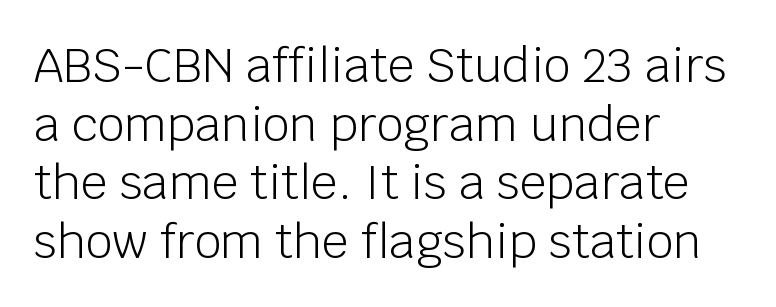
Q: Is the text bold? A: No.
Q: Is the text italic (slanted)? A: No, it is upright.
Q: Is the typeface a serif or a sans-serif typeface? A: Sans-serif.
Q: Is the text underlined? A: No.
Q: How is the paragraph aligned? A: Left-aligned.
Q: Is the spacing between letters normal or unusually wide? A: Normal.
Q: Is the spacing between lines tight, normal or loose? A: Normal.
Q: Width (condensed, normal, or wide)? A: Normal.
Q: Stroke contrast? A: Low.
Q: x-height? A: Large.
Q: Monospaced? A: No.
